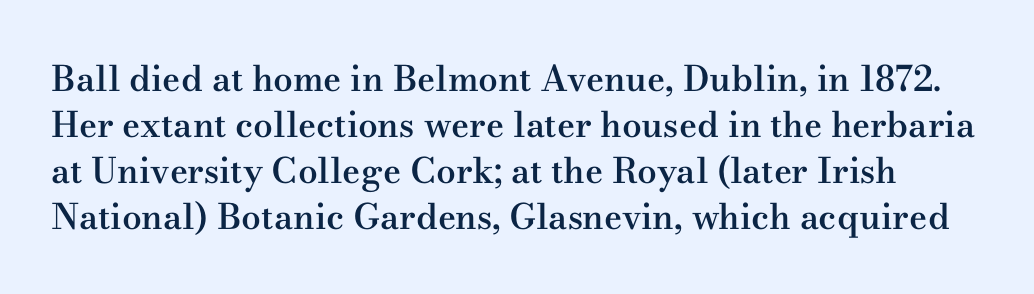
Students, this is semibold: more ink than regular, less than bold. A typesetter would mark this as roman, not italic. Clear beneath every line of the passage. Note: serifs present on the glyphs.
